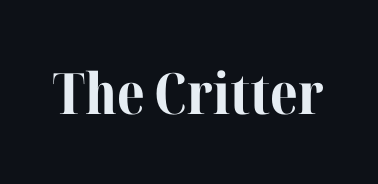
These lines were composed using upright roman letters. The passage shown is typeset with a serif family. These lines are rendered in a variable-pitch font. Caption: standard tracking, unaltered. Honestly, there is no underline to notice here at all.
